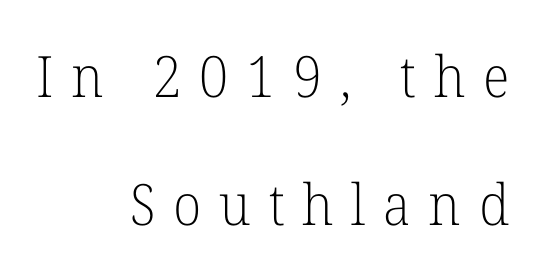
The image shows 57 px light serif type, upright; set right-aligned, loose line spacing (2.24x), unusually wide letter spacing (+0.31 em), not underlined; low stroke contrast and a medium x-height.
